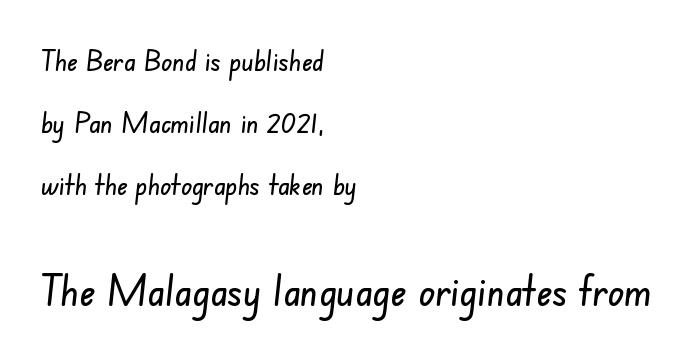
The image shows 43 px condensed sans-serif type; set left-aligned, loose line spacing (2.14x), normal letter spacing, not underlined; the second (bottom) block is 1.48x larger; low stroke contrast and a small x-height.
